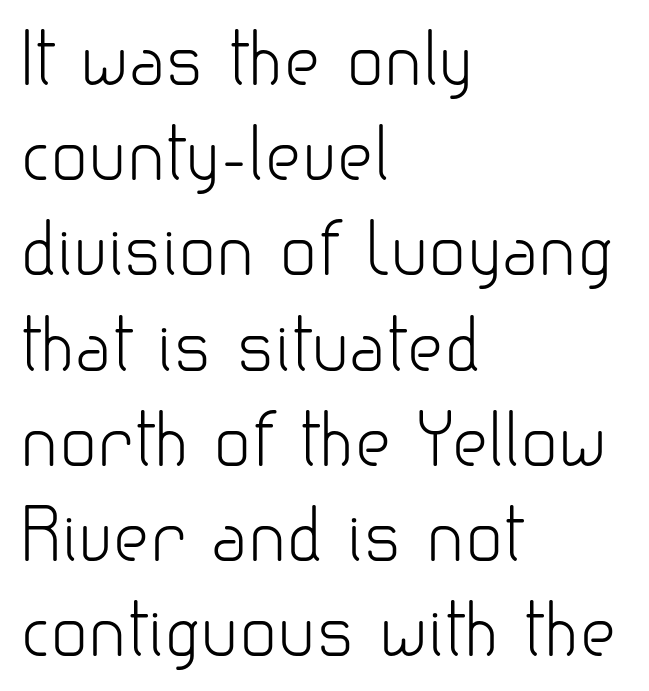
In terms of posture, this sample is upright. This is not heavy type; no bold has been used. The letters sit at their default tracking, neither squeezed nor spread. Quick note: interline space is typical. This sample is left-justified, so line endings fall wherever the words run out.
